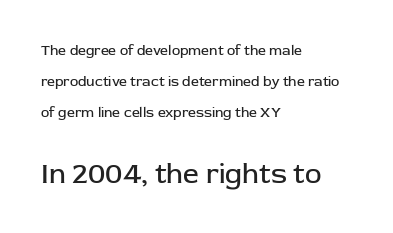
{"serif": "no", "italic": "no", "bold": "no", "weight": "regular", "width": "normal", "stroke_contrast": "low", "x_height": "medium", "monospaced": "no", "underline": "no", "align": "left", "line_spacing": "loose", "line_spacing_ratio": 2.2, "letter_spacing": "normal", "letter_spacing_em": 0.0, "larger_block": "second", "size_ratio": 2.0, "glyph_px": 28}
